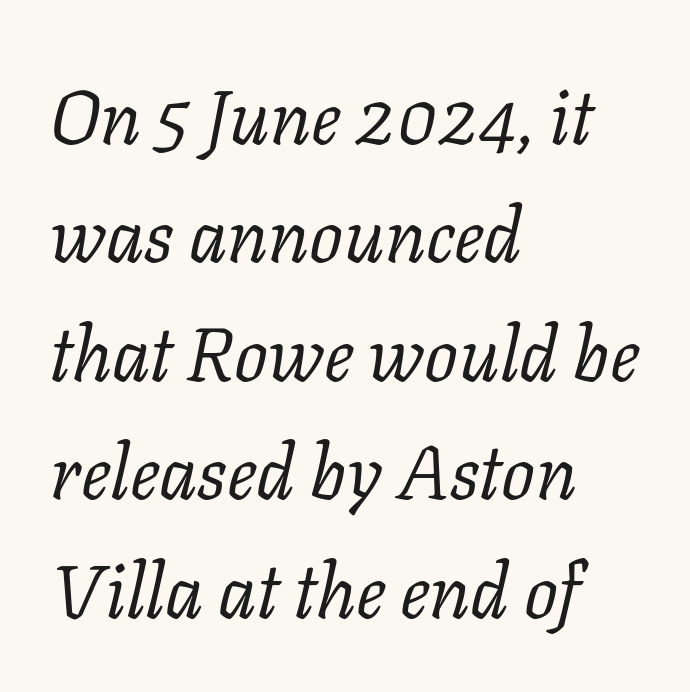
{"serif": "yes", "italic": "yes", "lean": "right", "slant_degrees": 11, "bold": "no", "weight": "regular", "width": "normal", "stroke_contrast": "low", "x_height": "medium", "monospaced": "no", "underline": "no", "align": "left", "line_spacing": "normal", "line_spacing_ratio": 1.58, "letter_spacing": "normal", "letter_spacing_em": 0.0, "glyph_px": 75}
